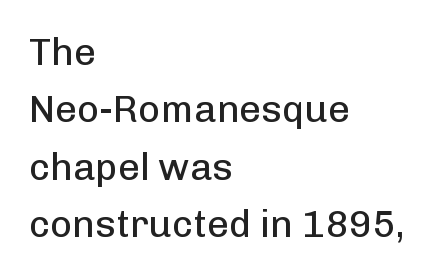
{"serif": "no", "italic": "no", "bold": "no", "weight": "regular", "width": "normal", "stroke_contrast": "low", "x_height": "medium", "monospaced": "no", "underline": "no", "align": "left", "line_spacing": "normal", "line_spacing_ratio": 1.51, "letter_spacing": "normal", "letter_spacing_em": 0.0, "glyph_px": 38}
